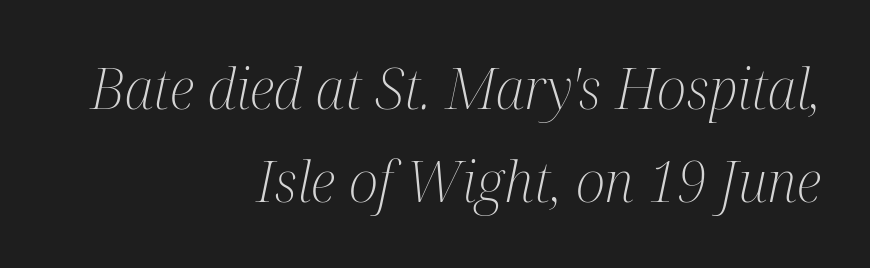
{"serif": "yes", "italic": "yes", "lean": "right", "slant_degrees": 12, "bold": "no", "weight": "light", "width": "condensed", "stroke_contrast": "medium", "x_height": "medium", "monospaced": "no", "underline": "no", "align": "right", "line_spacing": "normal", "line_spacing_ratio": 1.66, "letter_spacing": "normal", "letter_spacing_em": 0.0, "glyph_px": 56}
